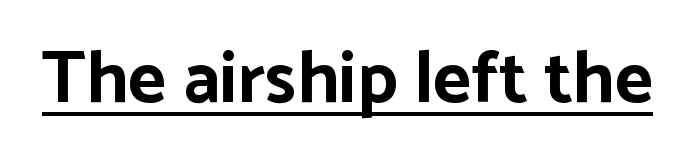
The image shows 74 px bold sans-serif type, upright; set normal letter spacing, underlined; low stroke contrast and a medium x-height.
